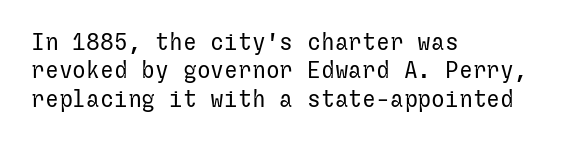
Q: Is the text bold? A: No.
Q: Is the text italic (slanted)? A: No, it is upright.
Q: Is the text underlined? A: No.
Q: How is the paragraph aligned? A: Left-aligned.
Q: Is the spacing between letters normal or unusually wide? A: Normal.
